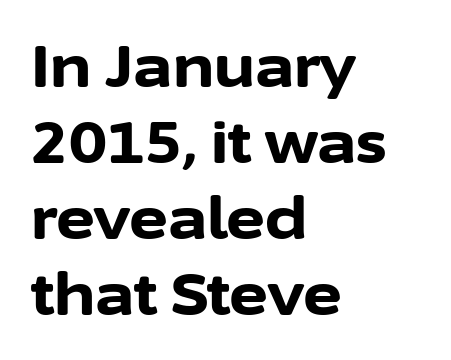
Q: Is the text bold? A: Yes.
Q: Is the text italic (slanted)? A: No, it is upright.
Q: Is the typeface a serif or a sans-serif typeface? A: Sans-serif.
Q: Is the text underlined? A: No.
Q: How is the paragraph aligned? A: Left-aligned.
Q: Is the spacing between letters normal or unusually wide? A: Normal.
Q: Is the spacing between lines tight, normal or loose? A: Normal.
Q: Width (condensed, normal, or wide)? A: Normal.
Q: Stroke contrast? A: Low.
Q: x-height? A: Medium.
Q: Monospaced? A: No.
